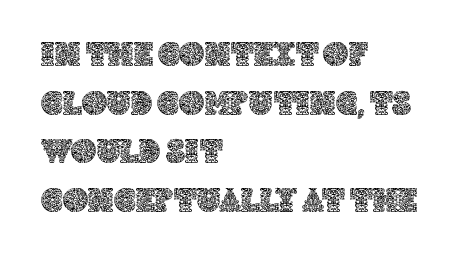
Q: Is the text italic (slanted)? A: No, it is upright.
Q: Is the text underlined? A: No.
Q: How is the paragraph aligned? A: Left-aligned.
Q: Is the spacing between letters normal or unusually wide? A: Normal.
Q: Is the spacing between lines tight, normal or loose? A: Normal.
Q: Width (condensed, normal, or wide)? A: Normal.
Q: x-height? A: Large.
Q: Monospaced? A: No.
